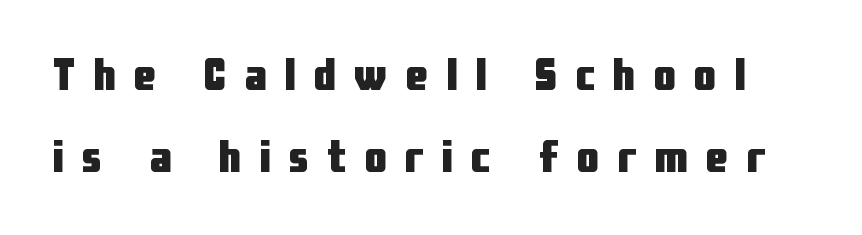
Q: Is the text bold? A: Yes.
Q: Is the text italic (slanted)? A: No, it is upright.
Q: Is the typeface a serif or a sans-serif typeface? A: Sans-serif.
Q: Is the text underlined? A: No.
Q: Is the spacing between letters normal or unusually wide? A: Unusually wide.
Q: Width (condensed, normal, or wide)? A: Condensed.
Q: Stroke contrast? A: Low.
Q: x-height? A: Medium.
Q: Monospaced? A: No.
